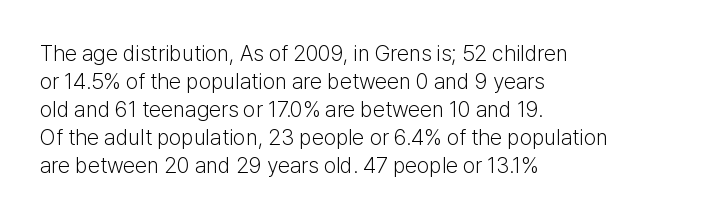
No extra ink here — the face is not bold. Students, observe: this is what conventionally led text looks like. Visually the block forms a straight wall on the left and a jagged coastline on the right. Clear beneath every line of the passage.
